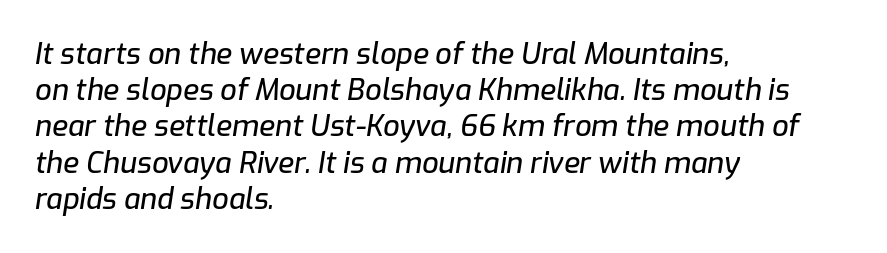
Q: Is the text italic (slanted)? A: Yes, it leans right by about 9 degrees.
Q: Is the text underlined? A: No.
Q: How is the paragraph aligned? A: Left-aligned.
Q: Is the spacing between letters normal or unusually wide? A: Normal.
Q: Is the spacing between lines tight, normal or loose? A: Normal.
Q: Width (condensed, normal, or wide)? A: Normal.
Q: Stroke contrast? A: Low.
Q: x-height? A: Medium.
Q: Monospaced? A: No.
